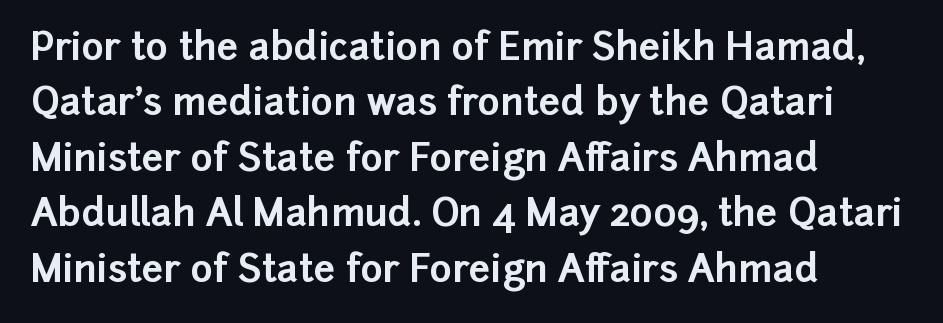
The image shows 38 px bold sans-serif type, upright; set left-aligned, normal line spacing (1.46x), normal letter spacing, not underlined; low stroke contrast and a medium x-height.
